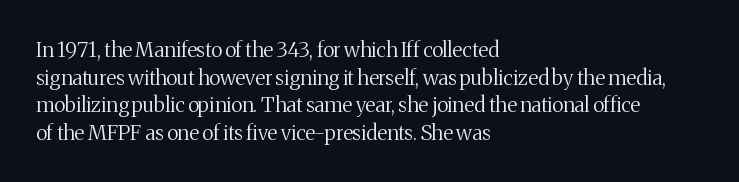
The image shows 21 px text type, upright; set left-aligned, normal line spacing (1.31x), normal letter spacing, not underlined.
